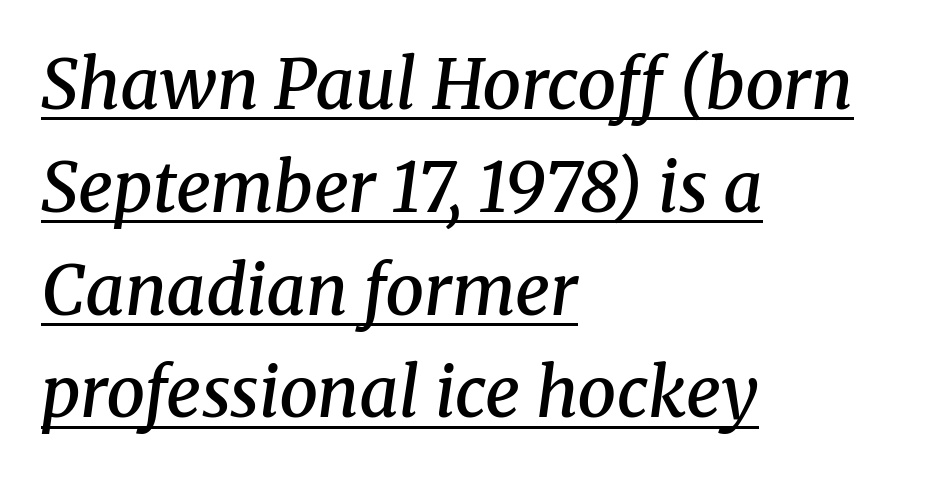
Notice the strokes are somewhat thickened but not fully heavy: this is a semibold. Quick note: interline space is typical. Character widths vary here, with narrow letters taking less room than wide ones. Glance below the letters and you will spot a drawn line.
